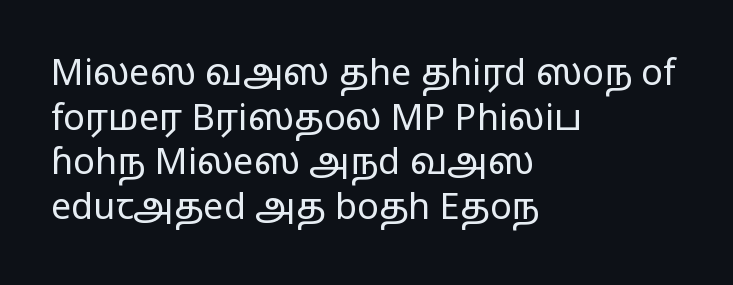
Vertical strokes here are truly vertical. The zone under the glyphs is completely vacant. Spacing verdict: proportional, widths tailored to each character. The font family rendered here belongs to the sans-serif group. The weight tops out at a normal text grade. Short and long lines alike share a common starting point at left.
